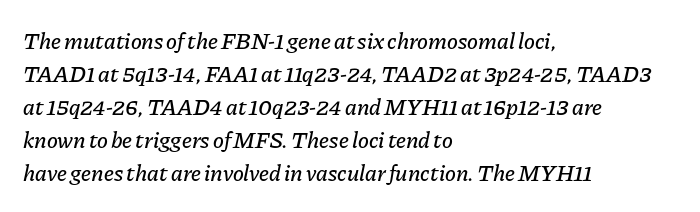
{"italic": "yes", "lean": "right", "slant_degrees": 11, "underline": "no", "align": "left", "line_spacing": "normal", "line_spacing_ratio": 1.43, "letter_spacing": "normal", "letter_spacing_em": 0.0, "glyph_px": 23}
